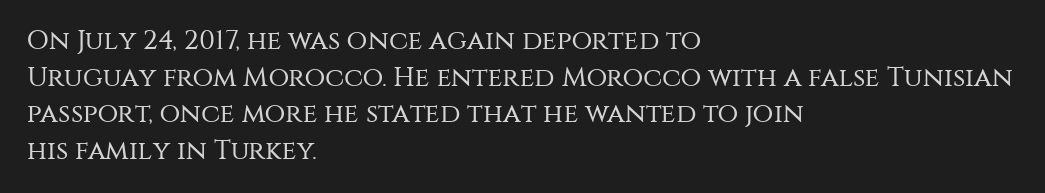
The image shows 27 px text type, upright; set left-aligned, normal line spacing (1.36x), normal letter spacing, not underlined.
